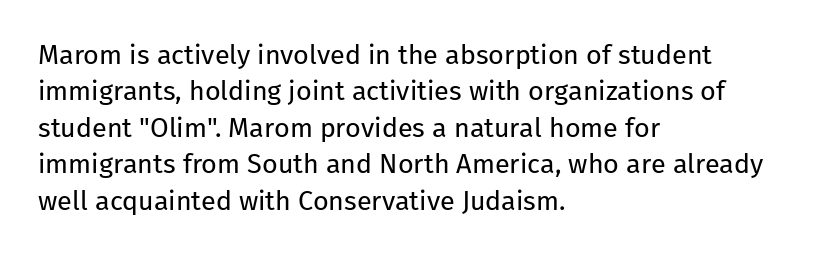
Upright lettering throughout. Reading down the column, the eye jumps a familiar distance to each next line. The typesetting does not lean heavy: it is not bold. Horizontal alignment here is leftward, the default for most running prose. The space directly below the letters is spotless. Glyph-to-glyph distance matches everyday printed text.
